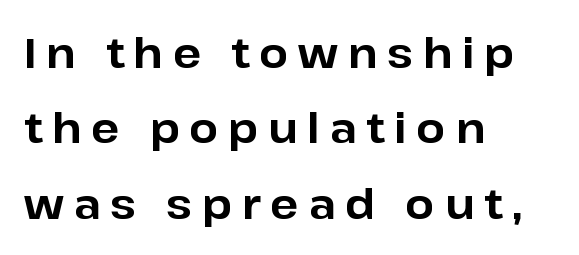
Q: Is the text bold? A: Yes.
Q: Is the text italic (slanted)? A: No, it is upright.
Q: Is the typeface a serif or a sans-serif typeface? A: Sans-serif.
Q: Is the text underlined? A: No.
Q: How is the paragraph aligned? A: Left-aligned.
Q: Is the spacing between letters normal or unusually wide? A: Unusually wide.
Q: Width (condensed, normal, or wide)? A: Normal.
Q: Stroke contrast? A: Low.
Q: x-height? A: Medium.
Q: Monospaced? A: No.
